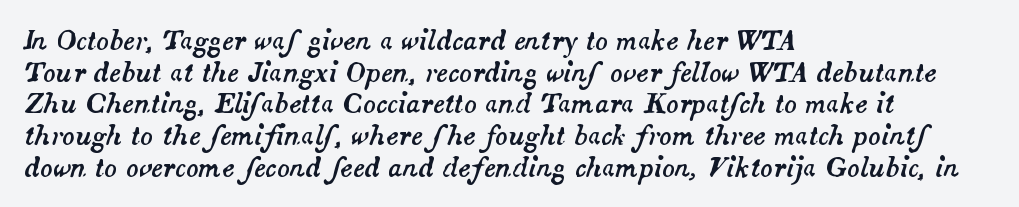
Q: Is the text italic (slanted)? A: Yes, it leans right by about 14 degrees.
Q: Is the text underlined? A: No.
Q: How is the paragraph aligned? A: Left-aligned.
Q: Is the spacing between letters normal or unusually wide? A: Normal.
